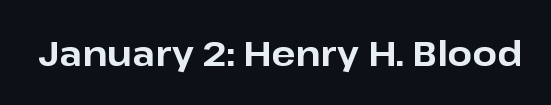
Tall strokes in this sample are plumb rather than angled. Varying glyph widths throughout — classic text-font behaviour. Default kerning and tracking; the words read as compact shapes. Its strokes are broad and dark, the hallmark of bold type. Quick note: underline off.
